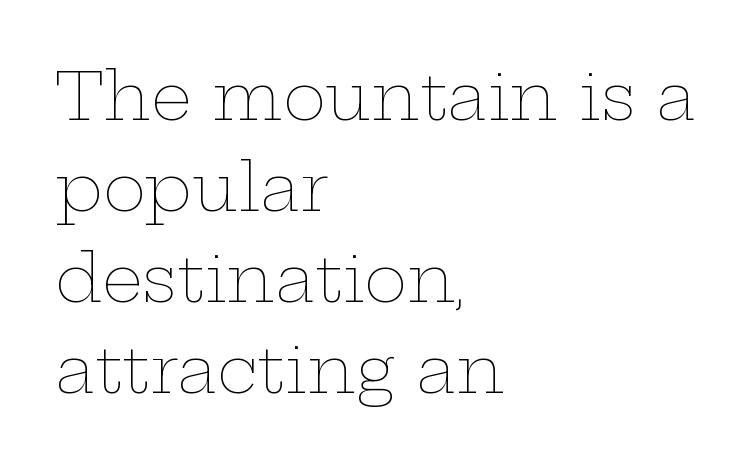
The face used here is proportionally spaced, like ordinary book or web type. Do the letters lean? They stand straight. No letter is thick-stroked: the sample isn't bold. Caption: standard tracking, unaltered. Plain, unruled lines of type.
